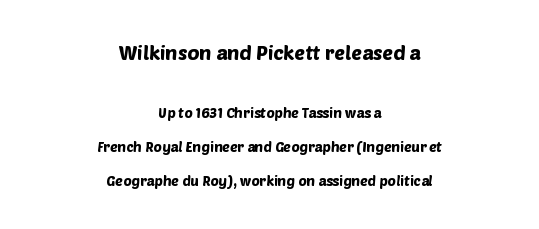
The image shows 20 px text type; set centered, loose line spacing (2.41x), normal letter spacing, not underlined; the first (top) block is 1.43x larger.
